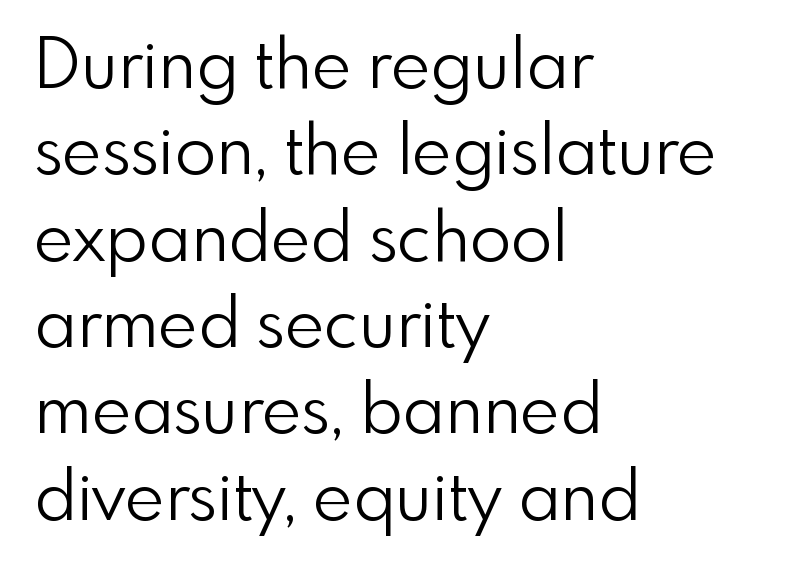
Q: Is the text bold? A: No.
Q: Is the text italic (slanted)? A: No, it is upright.
Q: Is the typeface a serif or a sans-serif typeface? A: Sans-serif.
Q: Is the text underlined? A: No.
Q: How is the paragraph aligned? A: Left-aligned.
Q: Is the spacing between letters normal or unusually wide? A: Normal.
Q: Is the spacing between lines tight, normal or loose? A: Normal.
Q: Width (condensed, normal, or wide)? A: Normal.
Q: x-height? A: Small.
Q: Monospaced? A: No.
